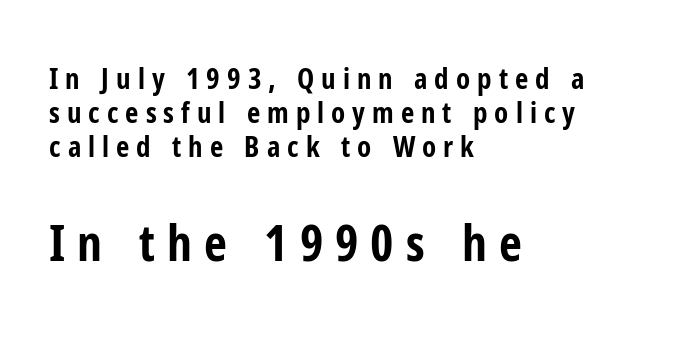
The image shows 50 px bold, condensed sans-serif type, upright; set left-aligned, line spacing 1.18x, unusually wide letter spacing (+0.24 em), not underlined; the second (bottom) block is 1.72x larger; low stroke contrast and a medium x-height.
